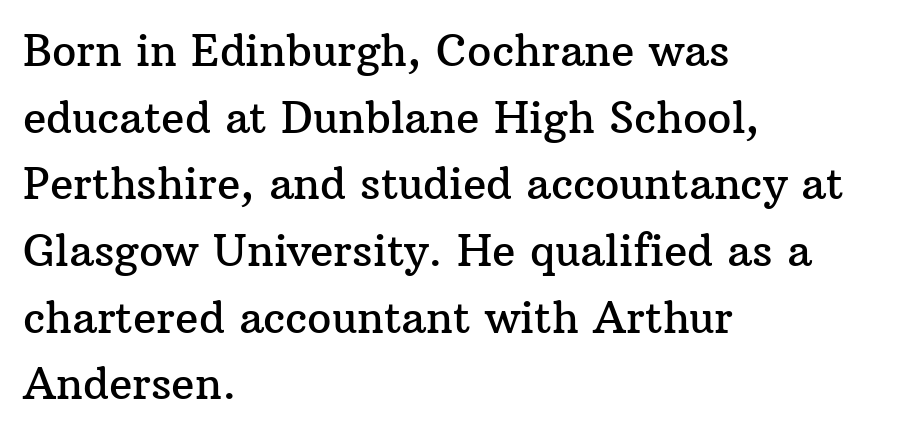
The image shows 43 px serif type, upright; set left-aligned, normal line spacing (1.55x), normal letter spacing, not underlined; medium stroke contrast and a medium x-height.
